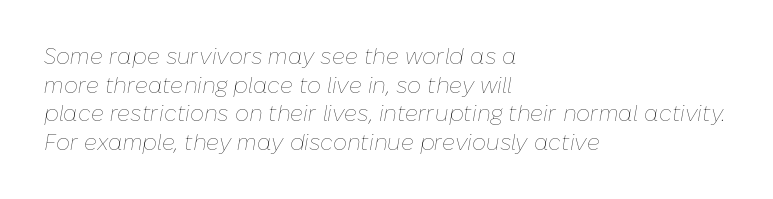
These lines were composed using italics. Successive baselines arrive at the customary interval. The strip under each line holds only bare page. Bold? No — there's no thickening of the strokes. Inter-character spacing is left at the font's built-in metrics. Alignment: flush left.
